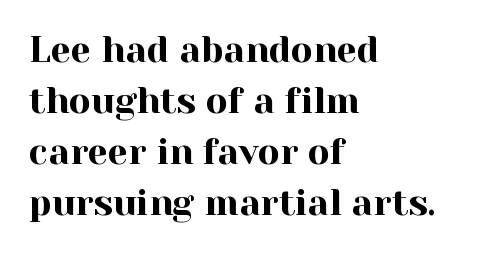
Left-aligned paragraph, ragged on the right. Evenly set lines give the paragraph a standard silhouette. The typeface chosen for these lines features serifs. Each row of text sits above clean, open space. Posture: vertical.
